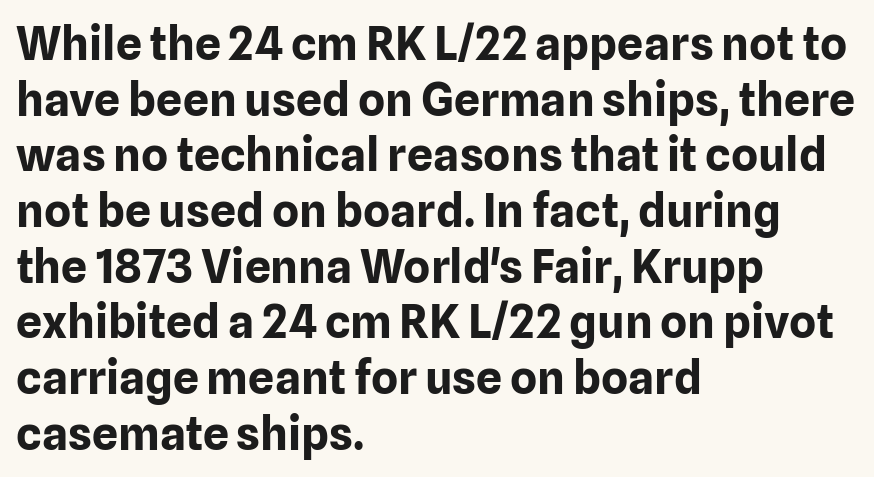
The image shows 46 px bold sans-serif type, upright; set left-aligned, line spacing 1.21x, normal letter spacing, not underlined; low stroke contrast and a medium x-height.
